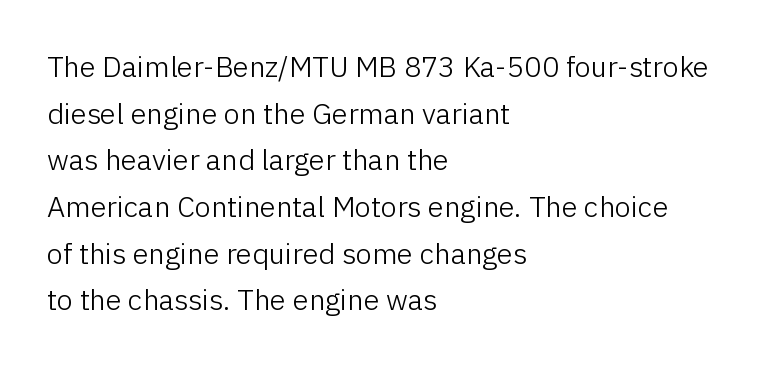
Rule under the text: the space is simply empty. This sample has the flowing, uneven cadence of proportional lettering. Think standard paragraph weight, or any step lighter than that. Alignment: flush left.
